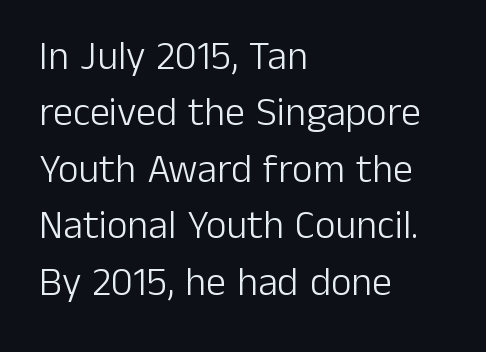
{"serif": "no", "italic": "no", "bold": "no", "weight": "light", "width": "normal", "stroke_contrast": "low", "x_height": "medium", "monospaced": "no", "underline": "no", "align": "left", "line_spacing": "normal", "line_spacing_ratio": 1.41, "letter_spacing": "normal", "letter_spacing_em": 0.0, "glyph_px": 40}
